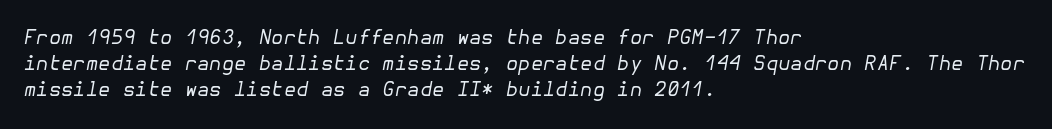
{"italic": "yes", "lean": "right", "slant_degrees": 10, "bold": "no", "underline": "no", "align": "left", "line_spacing": "normal", "line_spacing_ratio": 1.29, "letter_spacing": "normal", "letter_spacing_em": 0.0, "glyph_px": 20}
